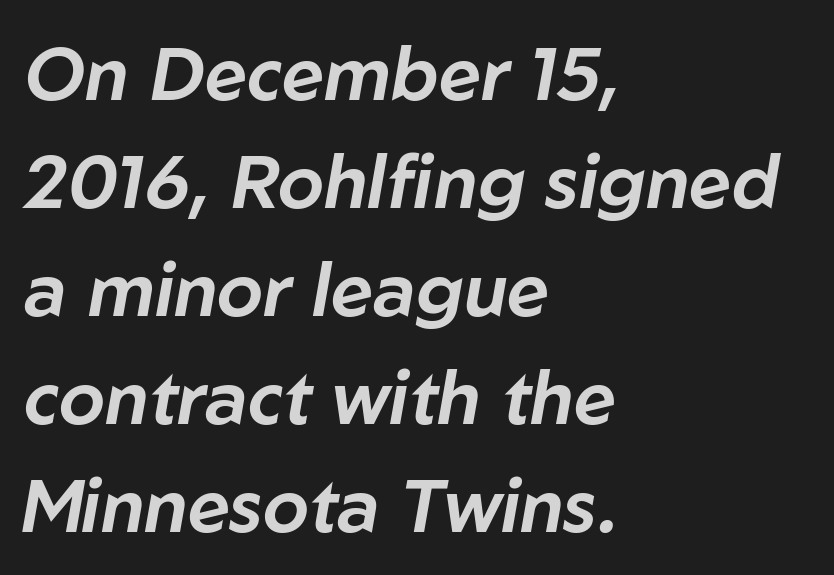
{"italic": "yes", "lean": "right", "slant_degrees": 10, "width": "normal", "stroke_contrast": "low", "x_height": "medium", "monospaced": "no", "underline": "no", "align": "left", "line_spacing": "normal", "line_spacing_ratio": 1.46, "letter_spacing": "normal", "letter_spacing_em": 0.0, "glyph_px": 74}
